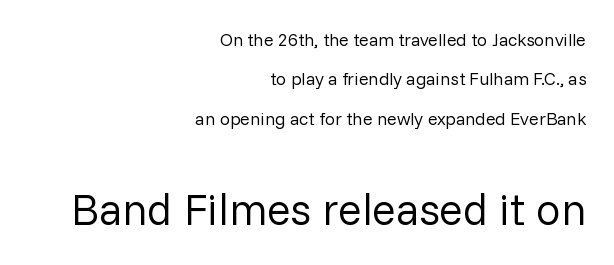
Q: Is the text bold? A: No.
Q: Is the text italic (slanted)? A: No, it is upright.
Q: Is the typeface a serif or a sans-serif typeface? A: Sans-serif.
Q: Is the text underlined? A: No.
Q: How is the paragraph aligned? A: Right-aligned.
Q: Is the spacing between letters normal or unusually wide? A: Normal.
Q: Is the spacing between lines tight, normal or loose? A: Loose.
Q: Which block of text is set in a larger size, the first (top) or the second (bottom)? A: The second (bottom) one.
Q: Width (condensed, normal, or wide)? A: Normal.
Q: Stroke contrast? A: Low.
Q: x-height? A: Medium.
Q: Monospaced? A: No.
